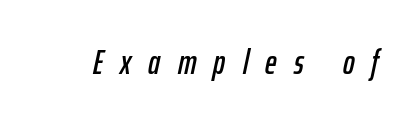
{"italic": "yes", "lean": "right", "slant_degrees": 12, "width": "condensed", "stroke_contrast": "low", "x_height": "medium", "monospaced": "no", "underline": "no", "letter_spacing": "wide", "letter_spacing_em": 0.49, "glyph_px": 35}
